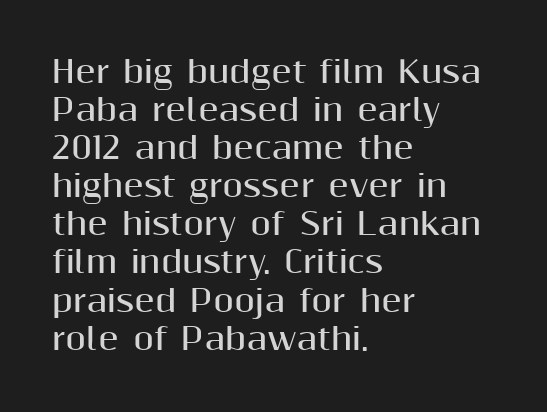
Spacing verdict: proportional, widths tailored to each character. This sample uses an upright cut, with every glyph sitting square on the baseline. Interline gaps are of average width in this sample. Reading down the block, your eye returns to a fixed left position each line.
